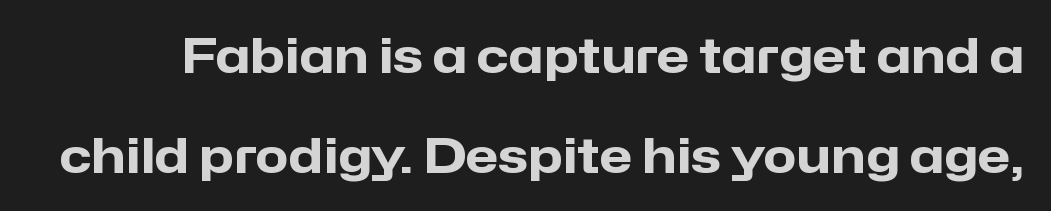
Q: Is the text bold? A: Yes.
Q: Is the text italic (slanted)? A: No, it is upright.
Q: Is the typeface a serif or a sans-serif typeface? A: Sans-serif.
Q: Is the text underlined? A: No.
Q: Is the spacing between letters normal or unusually wide? A: Normal.
Q: Is the spacing between lines tight, normal or loose? A: Loose.
Q: Width (condensed, normal, or wide)? A: Normal.
Q: Stroke contrast? A: Low.
Q: x-height? A: Medium.
Q: Monospaced? A: No.
